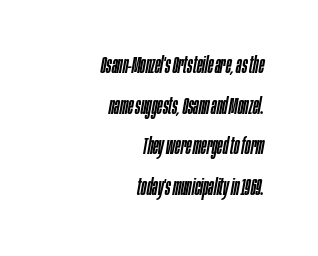
{"italic": "yes", "lean": "right", "slant_degrees": 10, "underline": "no", "align": "right", "line_spacing_ratio": 1.77, "letter_spacing": "normal", "letter_spacing_em": 0.0, "glyph_px": 23}
